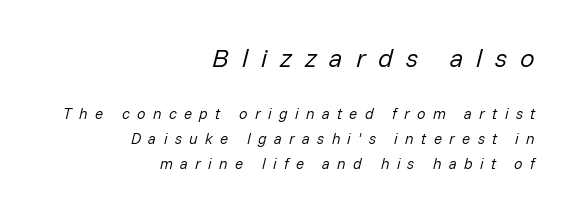
Q: Is the text bold? A: No.
Q: Is the text italic (slanted)? A: Yes, it leans right by about 14 degrees.
Q: Is the text underlined? A: No.
Q: How is the paragraph aligned? A: Right-aligned.
Q: Is the spacing between letters normal or unusually wide? A: Unusually wide.
Q: Is the spacing between lines tight, normal or loose? A: Normal.
Q: Which block of text is set in a larger size, the first (top) or the second (bottom)? A: The first (top) one.
